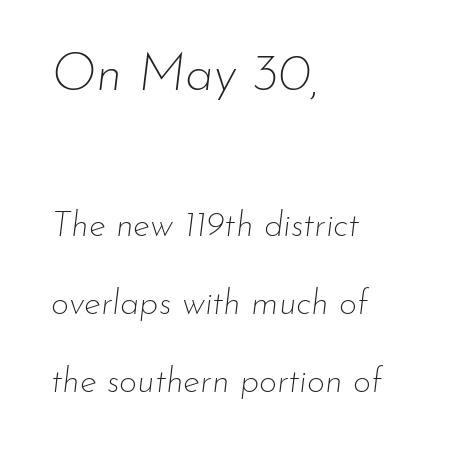
The image shows 52 px thin type, italic (leaning right); set left-aligned, loose line spacing (2.23x), normal letter spacing, not underlined; the first (top) block is 1.49x larger; low stroke contrast and a small x-height.
